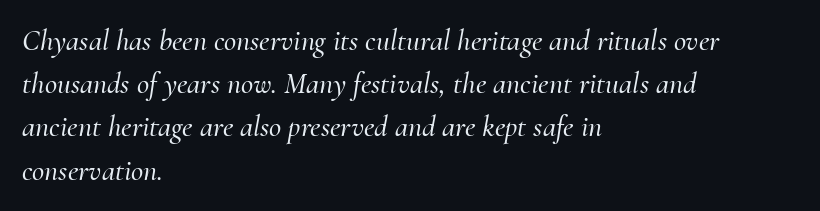
{"serif": "yes", "italic": "yes", "lean": "right", "slant_degrees": 10, "width": "normal", "stroke_contrast": "medium", "x_height": "small", "monospaced": "no", "underline": "no", "align": "left", "line_spacing": "normal", "line_spacing_ratio": 1.44, "letter_spacing": "normal", "letter_spacing_em": 0.0, "glyph_px": 30}
